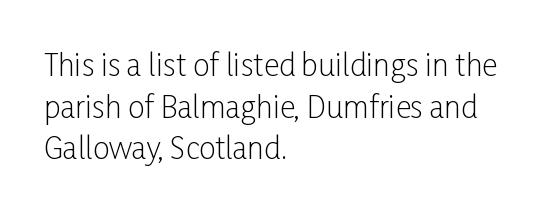
In CSS terms this would be text-align: left. Letter spacing: default. The area under the type is left untouched. Classification — sans serif. Looks like regular typesetting: each glyph gets only the width it needs. Summary of vertical rhythm: regular, with standard interline spacing.
